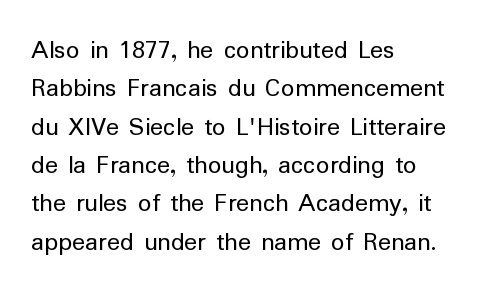
Every row of glyphs begins at an identical x-position on the left. A roman cut, with each character standing at attention. Does the leading feel generous? No, just average. The tracking reads as untouched default to a designer's eye.
